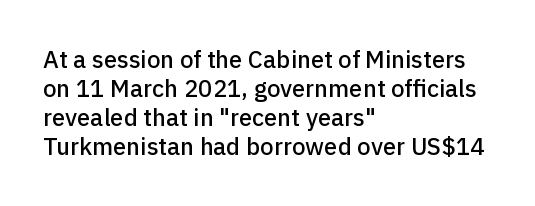
Q: Is the text italic (slanted)? A: No, it is upright.
Q: Is the text underlined? A: No.
Q: How is the paragraph aligned? A: Left-aligned.
Q: Is the spacing between letters normal or unusually wide? A: Normal.
